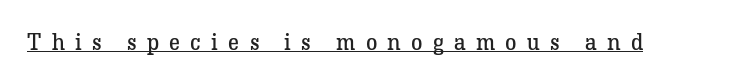
Q: Is the text bold? A: No.
Q: Is the text italic (slanted)? A: No, it is upright.
Q: Is the text underlined? A: Yes.
Q: Is the spacing between letters normal or unusually wide? A: Unusually wide.
